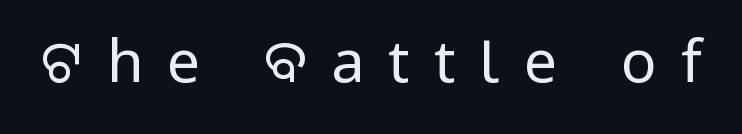
Q: Is the text bold? A: No.
Q: Is the text italic (slanted)? A: No, it is upright.
Q: Is the typeface a serif or a sans-serif typeface? A: Sans-serif.
Q: Is the text underlined? A: No.
Q: Is the spacing between letters normal or unusually wide? A: Unusually wide.
Q: Width (condensed, normal, or wide)? A: Normal.
Q: Stroke contrast? A: Low.
Q: x-height? A: Medium.
Q: Monospaced? A: No.
